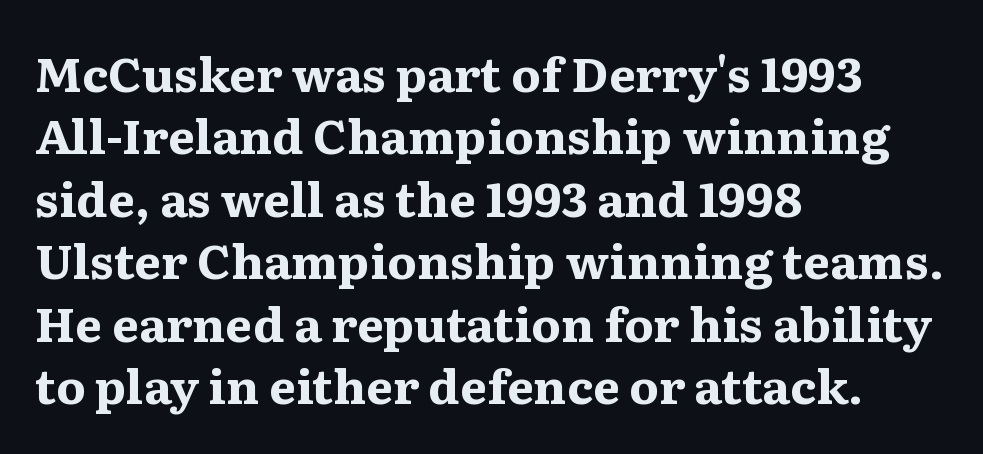
{"serif": "yes", "italic": "no", "bold": "yes", "weight": "bold", "width": "wide", "stroke_contrast": "medium", "x_height": "medium", "monospaced": "no", "underline": "no", "align": "left", "line_spacing": "normal", "line_spacing_ratio": 1.3, "letter_spacing": "normal", "letter_spacing_em": 0.0, "glyph_px": 48}
